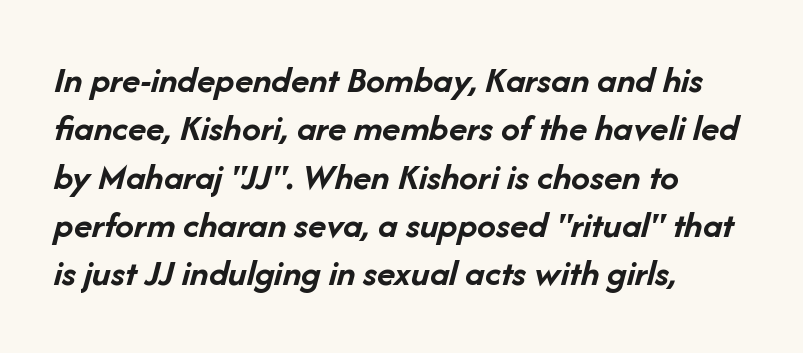
{"italic": "yes", "lean": "right", "slant_degrees": 14, "bold": "yes", "weight": "semibold", "width": "normal", "stroke_contrast": "low", "x_height": "medium", "monospaced": "no", "underline": "no", "align": "left", "line_spacing": "normal", "line_spacing_ratio": 1.27, "letter_spacing": "normal", "letter_spacing_em": 0.0, "glyph_px": 38}
